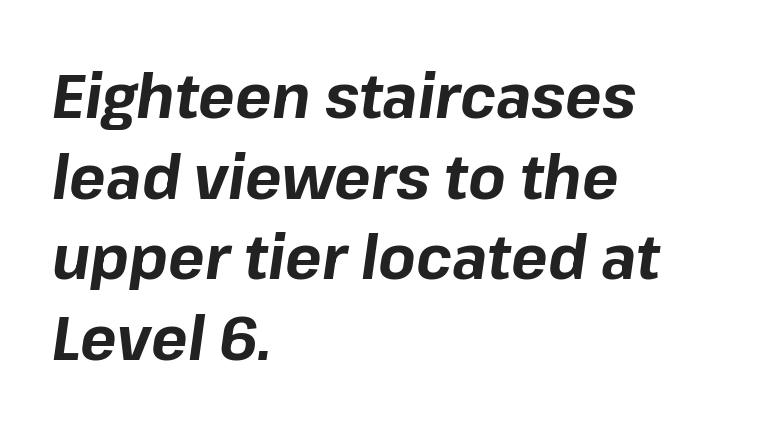
The image shows 61 px bold type, italic (leaning right); set left-aligned, normal line spacing (1.32x), normal letter spacing, not underlined; low stroke contrast and a medium x-height.
